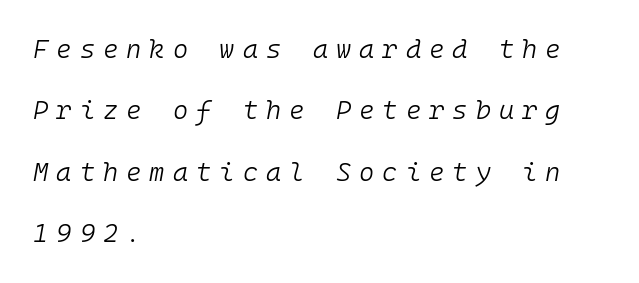
Does the lettering tilt? It does — this is italic. Widely set lines give the paragraph a tall, airy silhouette. The foot of each line stays bare and open. Is the type heavy? It reads as light-to-regular instead. Typeset ragged right — the left edge is the straight one.
